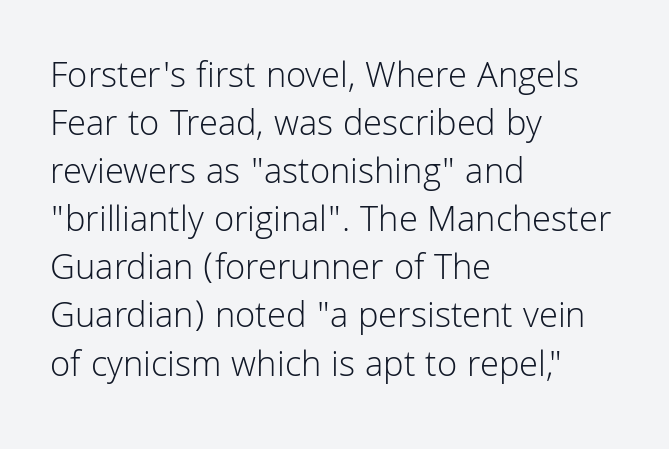
Q: Is the text bold? A: No.
Q: Is the text italic (slanted)? A: No, it is upright.
Q: Is the typeface a serif or a sans-serif typeface? A: Sans-serif.
Q: Is the text underlined? A: No.
Q: How is the paragraph aligned? A: Left-aligned.
Q: Is the spacing between letters normal or unusually wide? A: Normal.
Q: Is the spacing between lines tight, normal or loose? A: Normal.
Q: Width (condensed, normal, or wide)? A: Normal.
Q: Stroke contrast? A: Low.
Q: x-height? A: Medium.
Q: Monospaced? A: No.
